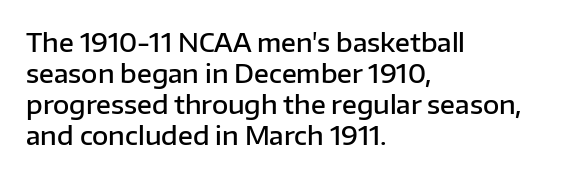
A classic flush-left, rag-right setting is used for this passage. The face used here is rendered with its standard letterfit. Decoration check: the copy has no underline. Caption: semibold face, moderately heavy strokes. Quick note: not italic, upright.
